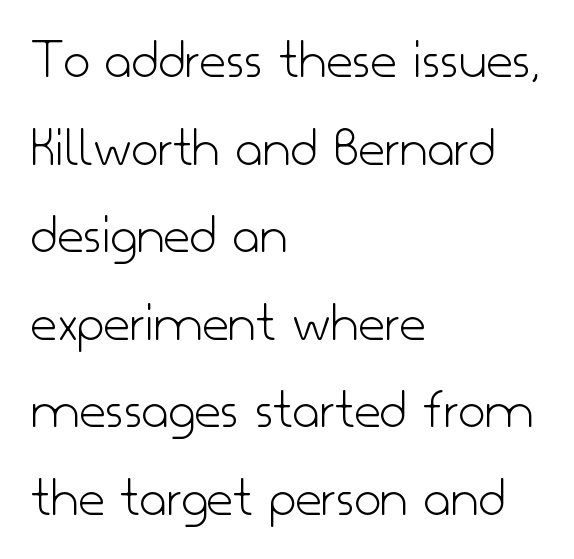
The image shows 58 px light sans-serif type, upright; set left-aligned, normal line spacing (1.51x), normal letter spacing, not underlined; low stroke contrast and a small x-height.
